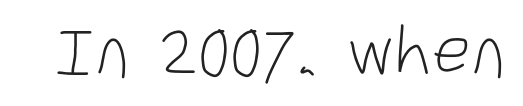
{"serif": "no", "italic": "no", "bold": "no", "weight": "light", "width": "condensed", "stroke_contrast": "low", "x_height": "large", "monospaced": "no", "underline": "no", "letter_spacing": "normal", "letter_spacing_em": 0.0, "glyph_px": 67}
